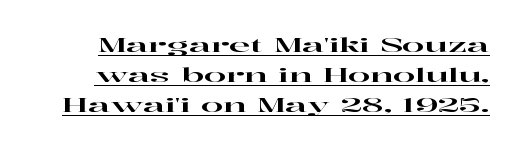
The image shows 20 px text type, upright; set normal line spacing (1.5x), normal letter spacing, underlined.
